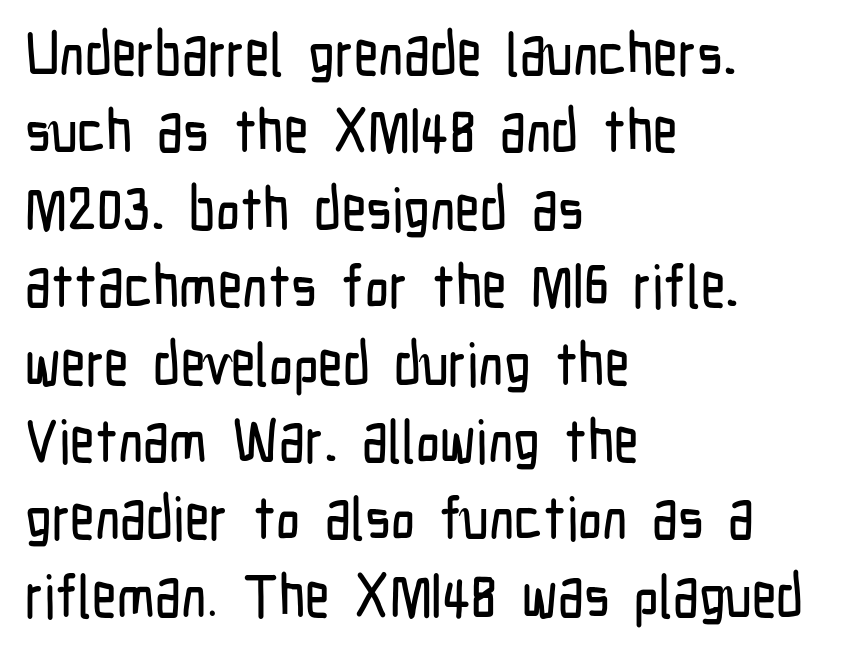
{"serif": "no", "italic": "no", "width": "condensed", "stroke_contrast": "low", "x_height": "medium", "monospaced": "no", "underline": "no", "align": "left", "line_spacing": "normal", "line_spacing_ratio": 1.29, "letter_spacing": "normal", "letter_spacing_em": 0.0, "glyph_px": 60}
